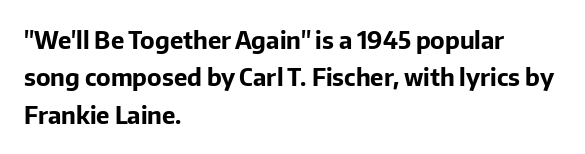
The image shows 24 px bold type, upright; set left-aligned, normal line spacing (1.56x), normal letter spacing, not underlined.
